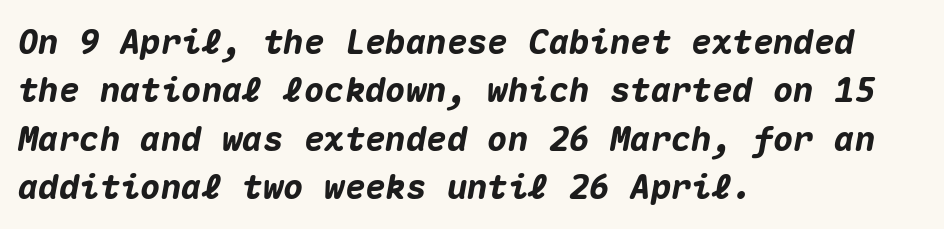
A full-strength bold gives these letters their thick strokes. Slant detected: the letters are inclined. Note the uniform advance width — an 'i' takes as much space as an 'm'. The horizontal fit of the characters is conventional and even. Horizontal bands of white between lines are of average thickness. Which margin do the lines hug? The left one — the right edge is uneven.
